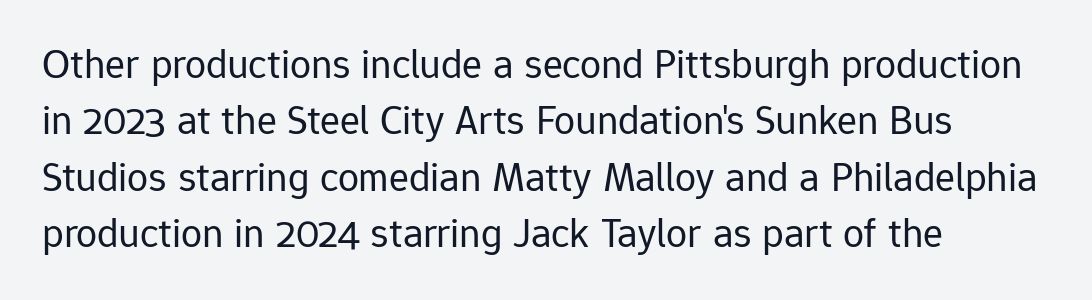
Q: Is the text bold? A: No.
Q: Is the text italic (slanted)? A: No, it is upright.
Q: Is the typeface a serif or a sans-serif typeface? A: Sans-serif.
Q: Is the text underlined? A: No.
Q: How is the paragraph aligned? A: Left-aligned.
Q: Is the spacing between letters normal or unusually wide? A: Normal.
Q: Is the spacing between lines tight, normal or loose? A: Normal.
Q: Width (condensed, normal, or wide)? A: Normal.
Q: Stroke contrast? A: Low.
Q: x-height? A: Medium.
Q: Monospaced? A: No.
